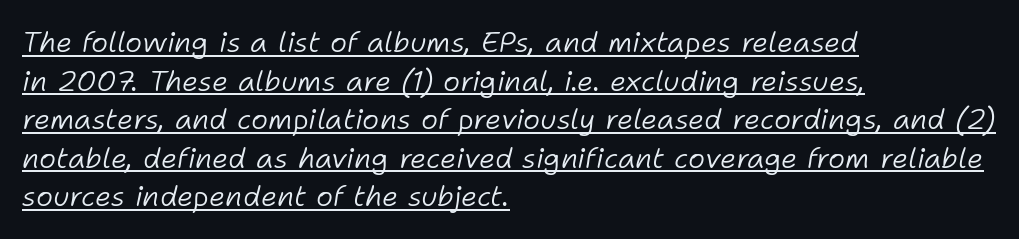
Q: Is the text bold? A: No.
Q: Is the text italic (slanted)? A: Yes, it leans right by about 11 degrees.
Q: Is the text underlined? A: Yes.
Q: How is the paragraph aligned? A: Left-aligned.
Q: Is the spacing between letters normal or unusually wide? A: Normal.
Q: Is the spacing between lines tight, normal or loose? A: Normal.
Q: Width (condensed, normal, or wide)? A: Normal.
Q: Stroke contrast? A: Low.
Q: x-height? A: Medium.
Q: Monospaced? A: No.
